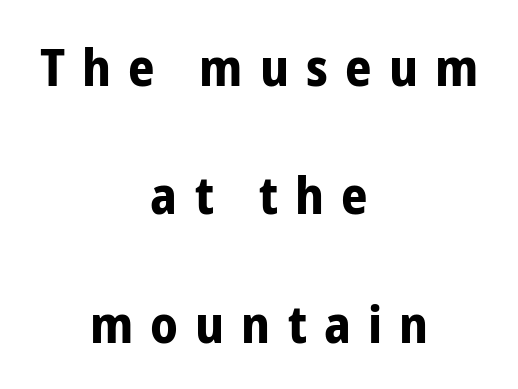
Spacing verdict: proportional, widths tailored to each character. Tracking value appears strongly positive — letters spread wide. The passage is arranged like a title page — every line centered. A dark, heavy texture on the line: the type is bold. Check where the strokes stop: nothing finishes them off — pure sans.
